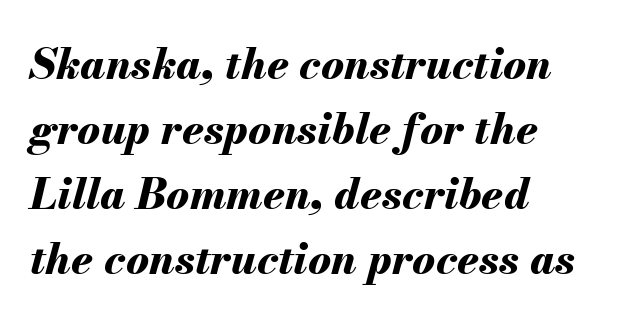
{"italic": "yes", "lean": "right", "slant_degrees": 13, "bold": "yes", "weight": "bold", "width": "normal", "stroke_contrast": "medium", "x_height": "small", "monospaced": "no", "underline": "no", "align": "left", "line_spacing": "normal", "line_spacing_ratio": 1.51, "letter_spacing": "normal", "letter_spacing_em": 0.0, "glyph_px": 43}
